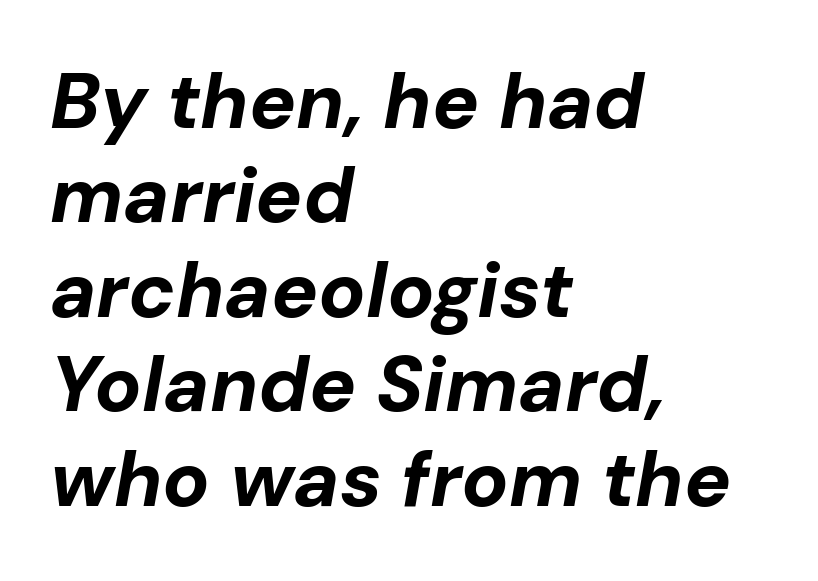
{"italic": "yes", "lean": "right", "slant_degrees": 10, "bold": "yes", "weight": "bold", "width": "normal", "stroke_contrast": "low", "x_height": "medium", "monospaced": "no", "underline": "no", "align": "left", "line_spacing_ratio": 1.21, "letter_spacing": "normal", "letter_spacing_em": 0.0, "glyph_px": 78}
